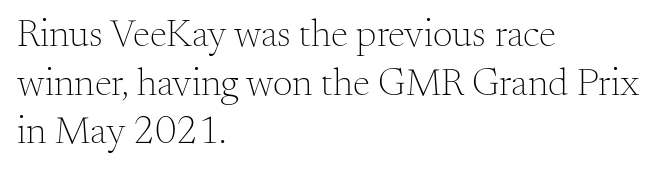
The image shows 39 px light serif type, upright; set left-aligned, normal line spacing (1.25x), normal letter spacing, not underlined; medium stroke contrast and a small x-height.
